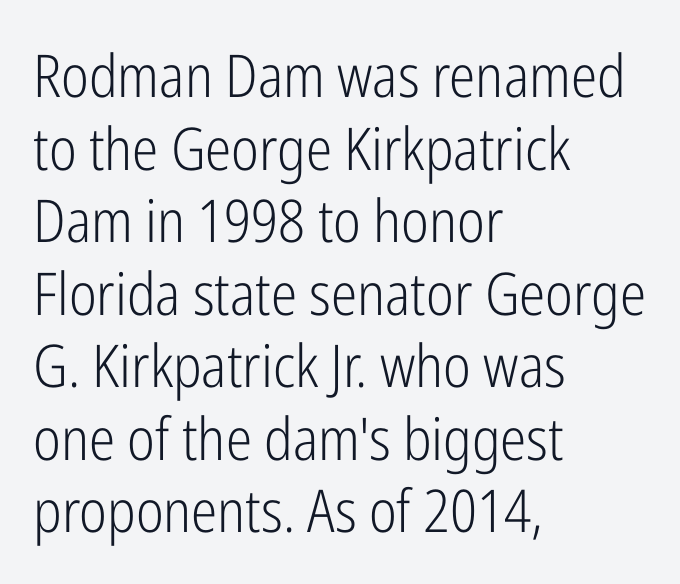
{"serif": "no", "italic": "no", "bold": "no", "weight": "light", "width": "condensed", "stroke_contrast": "low", "x_height": "medium", "monospaced": "no", "underline": "no", "align": "left", "line_spacing_ratio": 1.23, "letter_spacing": "normal", "letter_spacing_em": 0.0, "glyph_px": 59}
